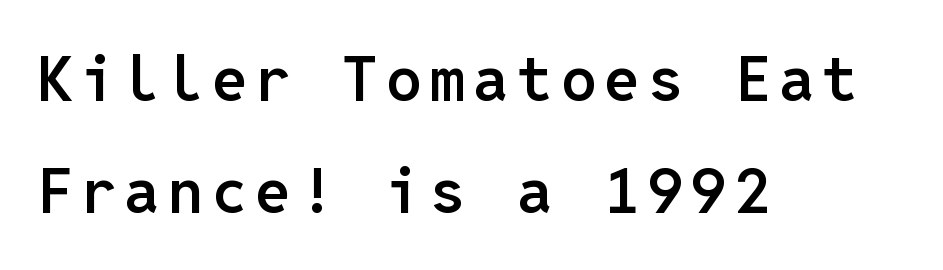
Q: Is the text bold? A: Semi-bold.
Q: Is the text italic (slanted)? A: No, it is upright.
Q: Is the typeface a serif or a sans-serif typeface? A: Sans-serif.
Q: Is the text underlined? A: No.
Q: How is the paragraph aligned? A: Left-aligned.
Q: Width (condensed, normal, or wide)? A: Normal.
Q: Stroke contrast? A: Low.
Q: x-height? A: Medium.
Q: Monospaced? A: Yes.
